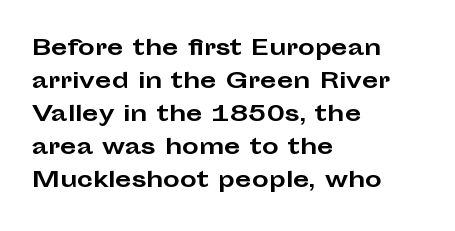
The image shows 21 px bold type, upright; set left-aligned, normal line spacing (1.57x), normal letter spacing, not underlined.
